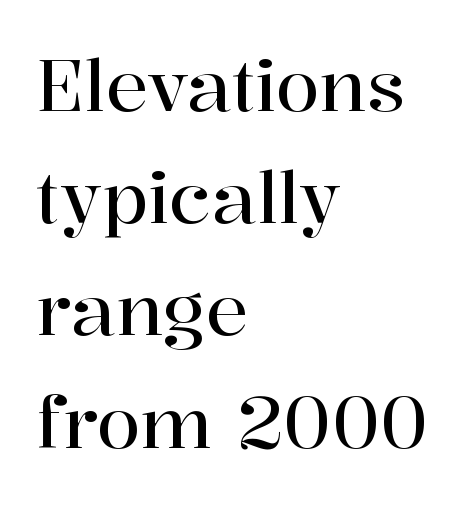
You can tell it's not italic because the verticals are truly vertical. The lines sit at an ordinary, default distance from one another. Plain, unruled lines of type. The characters display serif detailing at their extremities. The letters sit at their default tracking, neither squeezed nor spread. In CSS terms this would be text-align: left.
